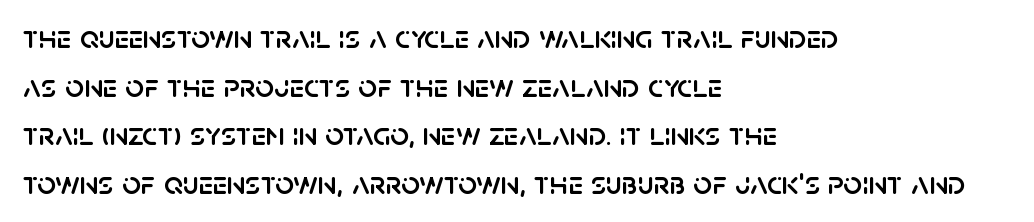
Q: Is the text italic (slanted)? A: No, it is upright.
Q: Is the typeface a serif or a sans-serif typeface? A: Sans-serif.
Q: Is the text underlined? A: No.
Q: How is the paragraph aligned? A: Left-aligned.
Q: Is the spacing between letters normal or unusually wide? A: Normal.
Q: Is the spacing between lines tight, normal or loose? A: Normal.
Q: Width (condensed, normal, or wide)? A: Normal.
Q: Stroke contrast? A: Low.
Q: x-height? A: Large.
Q: Monospaced? A: No.
